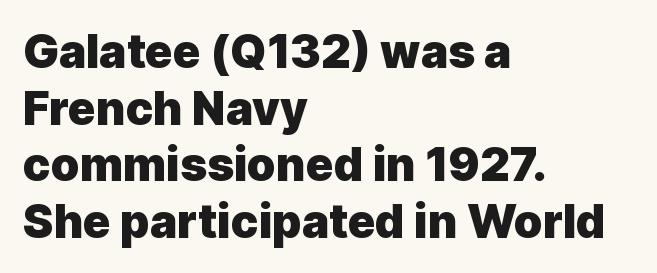
Q: Is the text bold? A: Yes.
Q: Is the text italic (slanted)? A: No, it is upright.
Q: Is the typeface a serif or a sans-serif typeface? A: Sans-serif.
Q: Is the text underlined? A: No.
Q: How is the paragraph aligned? A: Left-aligned.
Q: Is the spacing between letters normal or unusually wide? A: Normal.
Q: Width (condensed, normal, or wide)? A: Normal.
Q: x-height? A: Medium.
Q: Monospaced? A: No.
